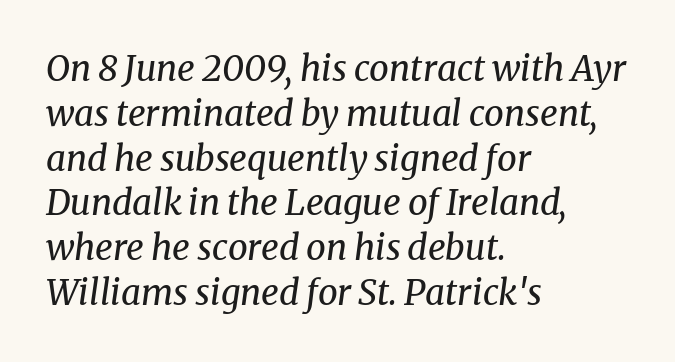
{"serif": "yes", "italic": "yes", "lean": "right", "slant_degrees": 8, "bold": "no", "weight": "regular", "width": "normal", "stroke_contrast": "medium", "x_height": "medium", "monospaced": "no", "underline": "no", "align": "left", "line_spacing": "normal", "line_spacing_ratio": 1.28, "letter_spacing": "normal", "letter_spacing_em": 0.0, "glyph_px": 35}
